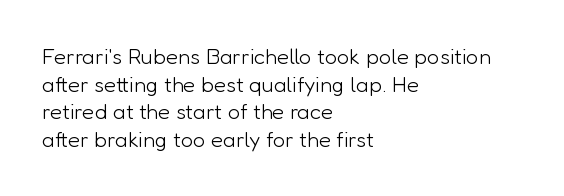
The image shows 22 px text type, upright; set left-aligned, normal line spacing (1.26x), normal letter spacing, not underlined.
